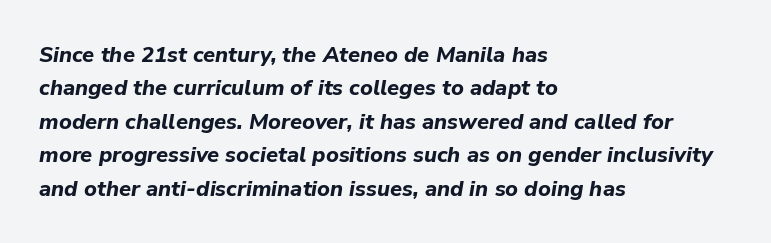
Glance below the letters and you will spot only blank space. Set as a true bold cut, around the 700 mark. These lines keep a tight, regular rhythm from letter to letter. Horizontally, the lines are justified to the leading edge only. Reading down the column, the eye jumps a familiar distance to each next line. Does the lettering tilt? It does — this is italic.
